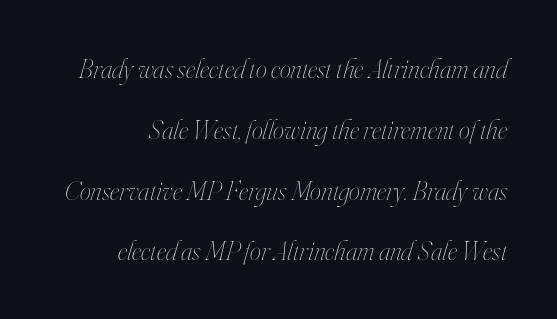
Q: Is the text bold? A: No.
Q: Is the text italic (slanted)? A: Yes, it leans right by about 16 degrees.
Q: Is the text underlined? A: No.
Q: Is the spacing between letters normal or unusually wide? A: Normal.
Q: Is the spacing between lines tight, normal or loose? A: Loose.
Q: Width (condensed, normal, or wide)? A: Condensed.
Q: Stroke contrast? A: High.
Q: x-height? A: Small.
Q: Monospaced? A: No.
